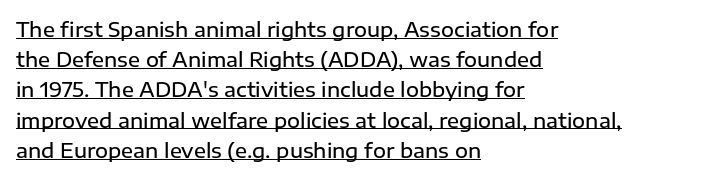
{"italic": "no", "bold": "semi", "underline": "yes", "align": "left", "line_spacing": "normal", "line_spacing_ratio": 1.51, "letter_spacing": "normal", "letter_spacing_em": 0.0, "glyph_px": 20}
